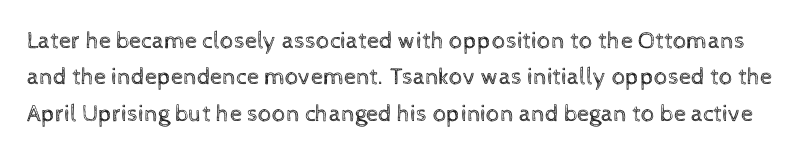
The line-height multiplier appears to be the usual default. Notice how the stems are strictly vertical — no italics here. Does extra space separate the letters? No, they use regular spacing. Nothing heavy about these letters — not bold at all. Beneath every word, the page is bare.
